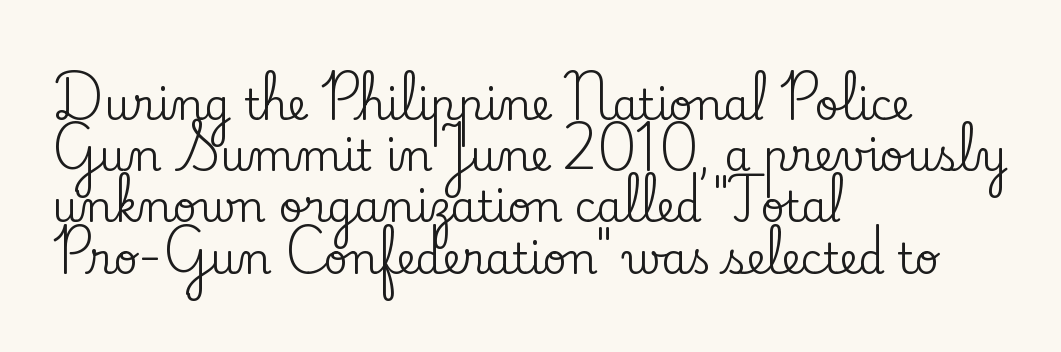
The image shows 42 px serif type, upright; set left-aligned, line spacing 1.22x, normal letter spacing, not underlined; low stroke contrast and a small x-height.
